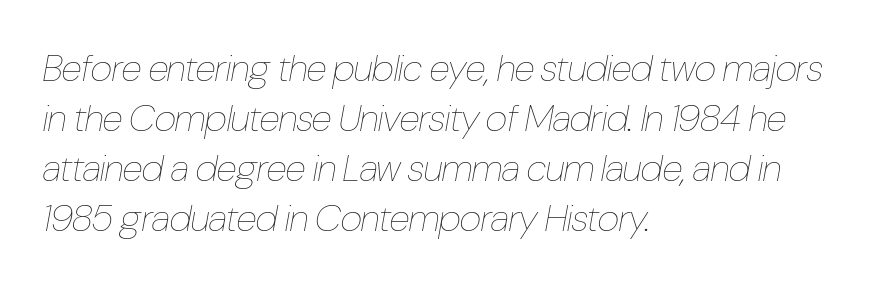
{"italic": "yes", "lean": "right", "slant_degrees": 10, "bold": "no", "weight": "thin", "width": "condensed", "stroke_contrast": "low", "x_height": "medium", "monospaced": "no", "underline": "no", "align": "left", "line_spacing": "normal", "line_spacing_ratio": 1.32, "letter_spacing": "normal", "letter_spacing_em": 0.0, "glyph_px": 38}
